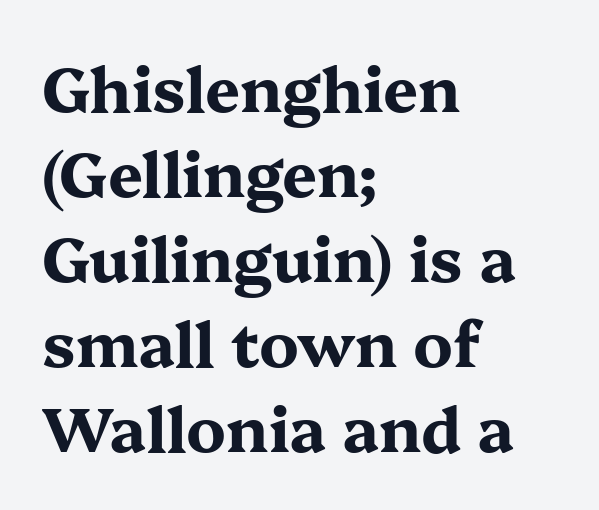
The image shows 62 px bold, wide serif type, upright; set left-aligned, normal line spacing (1.37x), normal letter spacing, not underlined; medium stroke contrast and a medium x-height.
